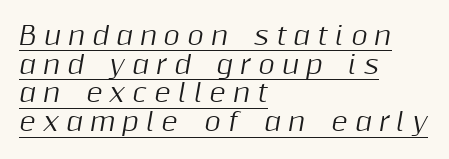
Tall strokes in this sample are angled rather than plumb. Does the copy run flush right? No — it runs flush left. Cramped leading. The rendering uses the underline text-decoration. Spacing between characters has been opened up far beyond the box default.
